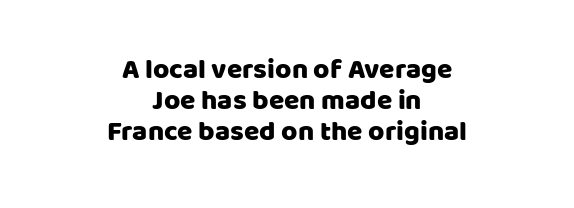
The image shows 28 px sans-serif type, upright; set centered, tight line spacing (1.1x), normal letter spacing, not underlined; low stroke contrast and a large x-height.
